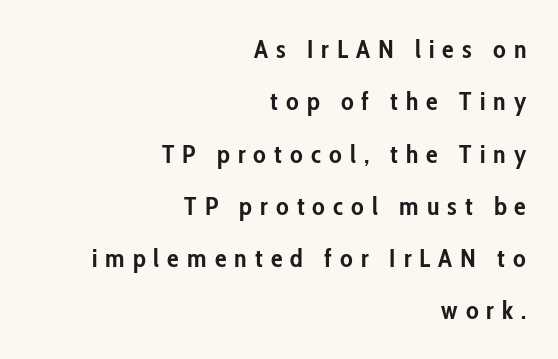
{"italic": "no", "bold": "yes", "underline": "no", "align": "right", "line_spacing": "loose", "line_spacing_ratio": 2.01, "letter_spacing": "wide", "letter_spacing_em": 0.31, "glyph_px": 26}
